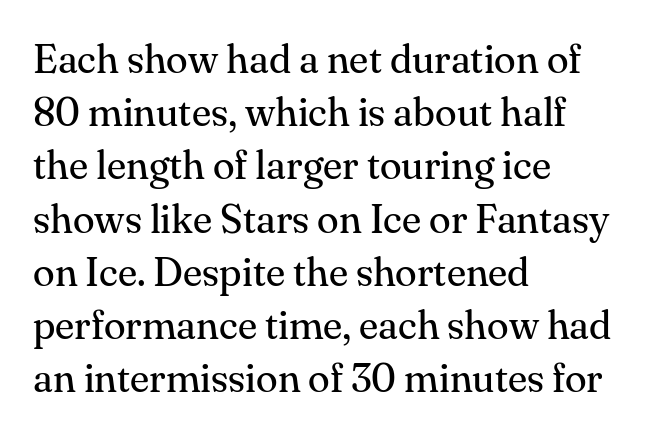
The image shows 40 px regular-weight serif type, upright; set left-aligned, normal line spacing (1.33x), normal letter spacing, not underlined; medium stroke contrast and a small x-height.
